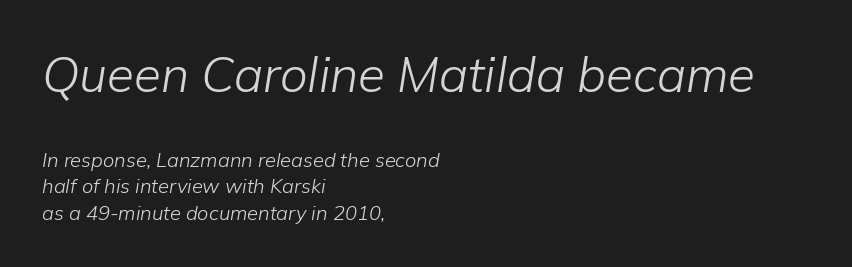
This rendering leaves character spacing at its baseline value. These lines sit exactly where default settings would place them. The lines are quadded left. Note the varied advance widths — an 'i' is clearly narrower than an 'm'.
